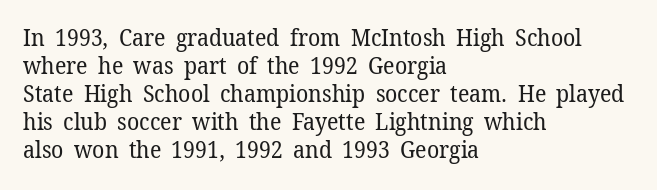
Q: Is the text bold? A: No.
Q: Is the text italic (slanted)? A: No, it is upright.
Q: Is the text underlined? A: No.
Q: How is the paragraph aligned? A: Left-aligned.
Q: Is the spacing between letters normal or unusually wide? A: Normal.
